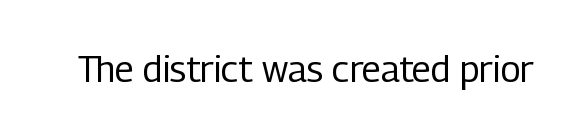
{"serif": "no", "italic": "no", "bold": "no", "weight": "regular", "width": "condensed", "stroke_contrast": "low", "x_height": "medium", "monospaced": "no", "underline": "no", "letter_spacing": "normal", "letter_spacing_em": 0.0, "glyph_px": 36}
